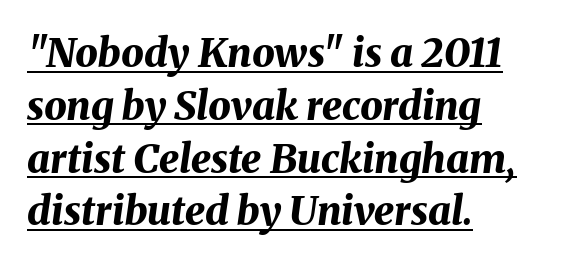
{"italic": "yes", "lean": "right", "slant_degrees": 8, "bold": "yes", "weight": "bold", "width": "normal", "stroke_contrast": "medium", "x_height": "medium", "monospaced": "no", "underline": "yes", "align": "left", "line_spacing": "normal", "line_spacing_ratio": 1.32, "letter_spacing": "normal", "letter_spacing_em": 0.0, "glyph_px": 40}
